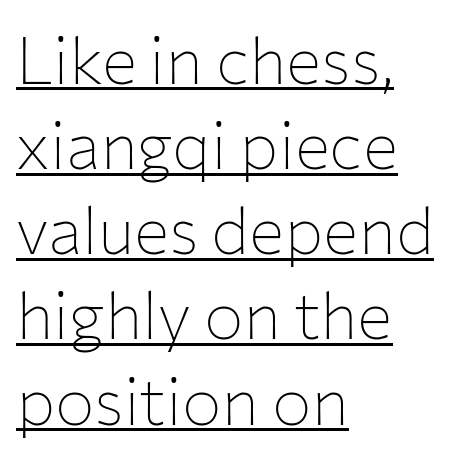
Q: Is the text bold? A: No.
Q: Is the text italic (slanted)? A: No, it is upright.
Q: Is the typeface a serif or a sans-serif typeface? A: Sans-serif.
Q: Is the text underlined? A: Yes.
Q: How is the paragraph aligned? A: Left-aligned.
Q: Is the spacing between letters normal or unusually wide? A: Normal.
Q: Is the spacing between lines tight, normal or loose? A: Normal.
Q: Width (condensed, normal, or wide)? A: Normal.
Q: Stroke contrast? A: Low.
Q: x-height? A: Medium.
Q: Monospaced? A: No.
